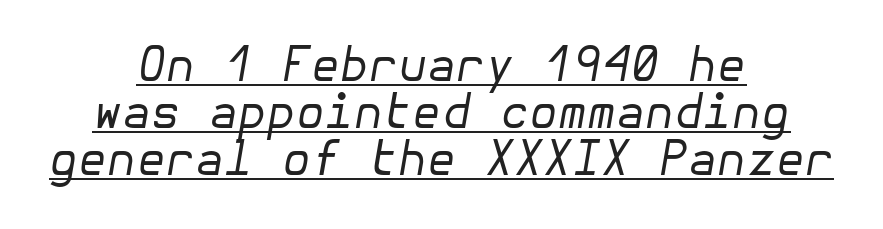
{"italic": "yes", "lean": "right", "slant_degrees": 10, "bold": "no", "weight": "regular", "width": "normal", "stroke_contrast": "low", "x_height": "medium", "underline": "yes", "align": "center", "line_spacing": "tight", "line_spacing_ratio": 1.0, "letter_spacing": "normal", "letter_spacing_em": 0.0, "glyph_px": 47}
